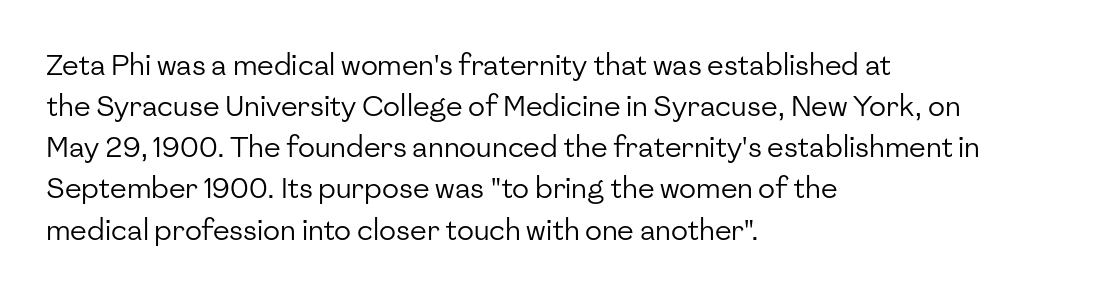
Q: Is the text bold? A: No.
Q: Is the text italic (slanted)? A: No, it is upright.
Q: Is the typeface a serif or a sans-serif typeface? A: Sans-serif.
Q: Is the text underlined? A: No.
Q: How is the paragraph aligned? A: Left-aligned.
Q: Is the spacing between letters normal or unusually wide? A: Normal.
Q: Is the spacing between lines tight, normal or loose? A: Normal.
Q: Width (condensed, normal, or wide)? A: Normal.
Q: Stroke contrast? A: Low.
Q: x-height? A: Medium.
Q: Monospaced? A: No.
